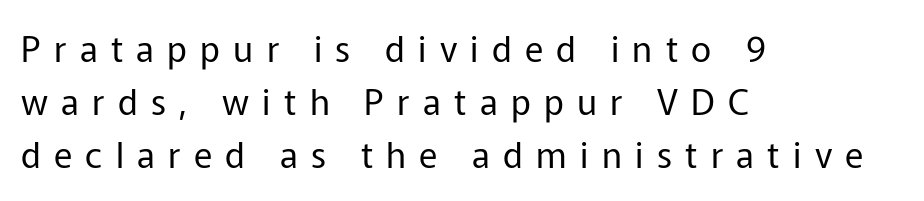
Q: Is the text bold? A: No.
Q: Is the text italic (slanted)? A: No, it is upright.
Q: Is the typeface a serif or a sans-serif typeface? A: Sans-serif.
Q: Is the text underlined? A: No.
Q: How is the paragraph aligned? A: Left-aligned.
Q: Is the spacing between letters normal or unusually wide? A: Unusually wide.
Q: Is the spacing between lines tight, normal or loose? A: Normal.
Q: Width (condensed, normal, or wide)? A: Normal.
Q: Stroke contrast? A: Low.
Q: x-height? A: Medium.
Q: Monospaced? A: No.
